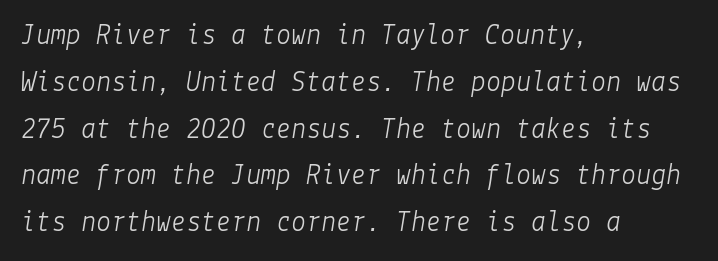
An italicized treatment has been applied to the whole sample. Reading down the column, the eye jumps a familiar distance to each next line. The rendering keeps characters at their native spacing. The paragraph shown leans on its left margin. This rendering features lettering with no underline.
